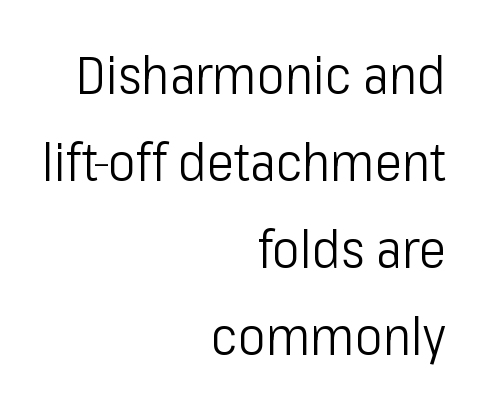
{"serif": "no", "italic": "no", "bold": "no", "weight": "light", "width": "condensed", "stroke_contrast": "low", "x_height": "medium", "monospaced": "no", "underline": "no", "align": "right", "line_spacing": "normal", "line_spacing_ratio": 1.67, "letter_spacing": "normal", "letter_spacing_em": 0.0, "glyph_px": 52}
